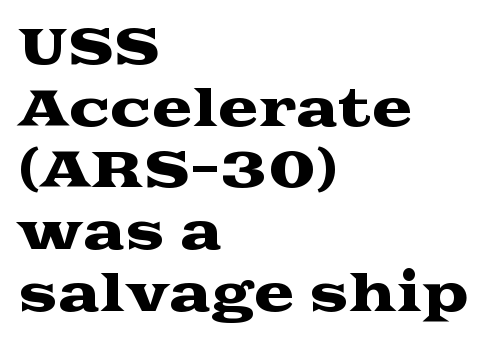
Q: Is the text italic (slanted)? A: No, it is upright.
Q: Is the typeface a serif or a sans-serif typeface? A: Serif.
Q: Is the text underlined? A: No.
Q: How is the paragraph aligned? A: Left-aligned.
Q: Is the spacing between letters normal or unusually wide? A: Normal.
Q: Is the spacing between lines tight, normal or loose? A: Normal.
Q: Width (condensed, normal, or wide)? A: Wide.
Q: Stroke contrast? A: Medium.
Q: x-height? A: Medium.
Q: Monospaced? A: No.
